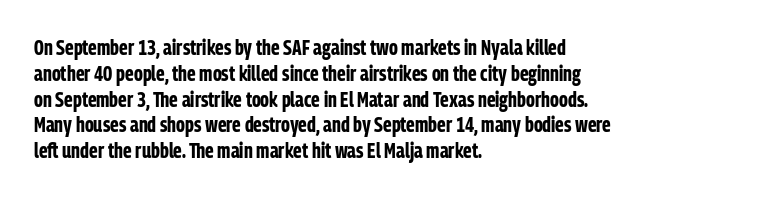
The letters stand upright; this is a roman face. Every row of glyphs begins at an identical x-position on the left. Between one letter and the next there's only the usual sliver of space. Caption: bold face, heavy strokes.
